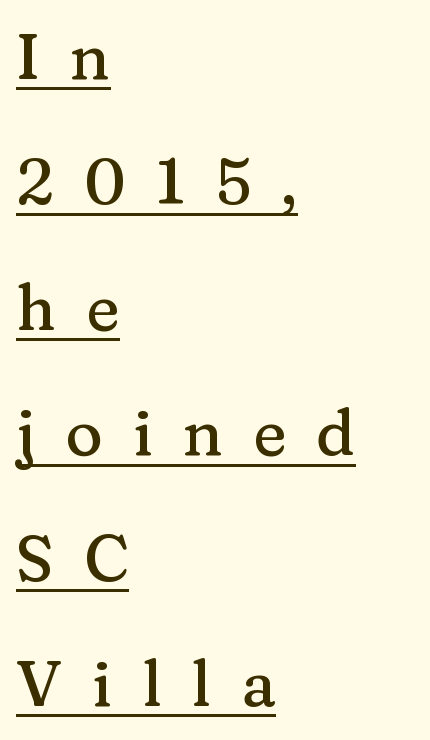
A baseline rule has been typeset under these characters. Font category for this specimen: serif. Is there any slant? The stems are plumb. The rendering uses a large line-height, opening up the rows. A typesetter would call this proportional, since set widths differ per character. Which margin do the lines hug? The left one — the right edge is uneven.
